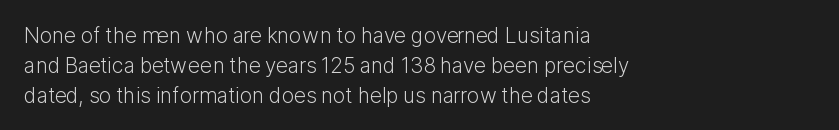
Quick note: interline space is typical. Nothing unusual about the tracking: characters are spaced as the font intends. Unmarked baselines from the first word to the last. No italicization has been applied; the sample stays upright.
